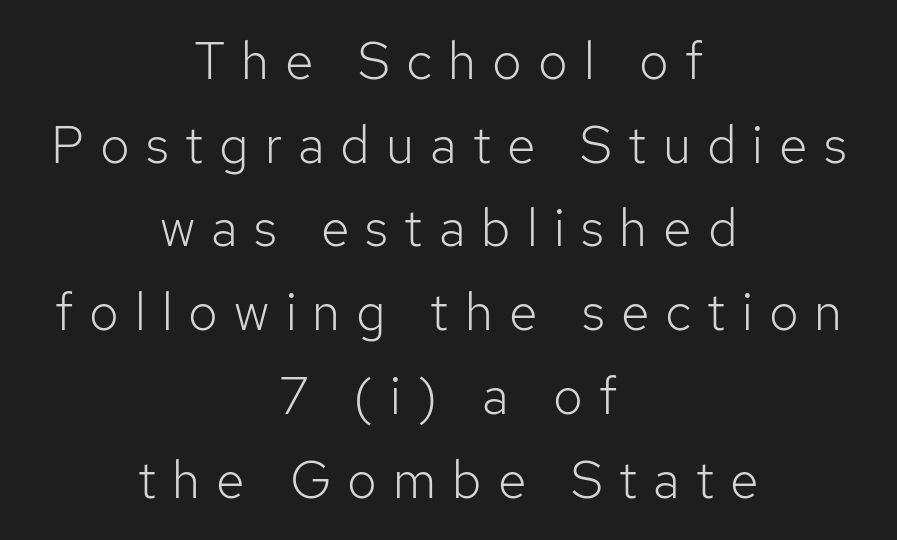
Q: Is the text bold? A: No.
Q: Is the text italic (slanted)? A: No, it is upright.
Q: Is the typeface a serif or a sans-serif typeface? A: Sans-serif.
Q: Is the text underlined? A: No.
Q: How is the paragraph aligned? A: Centered.
Q: Is the spacing between letters normal or unusually wide? A: Unusually wide.
Q: Is the spacing between lines tight, normal or loose? A: Normal.
Q: Width (condensed, normal, or wide)? A: Normal.
Q: Stroke contrast? A: Low.
Q: x-height? A: Medium.
Q: Monospaced? A: No.
